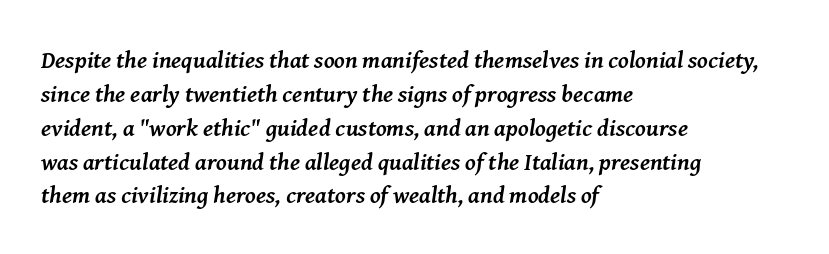
The image shows 24 px bold type, italic (leaning right); set left-aligned, normal line spacing (1.41x), normal letter spacing, not underlined.
